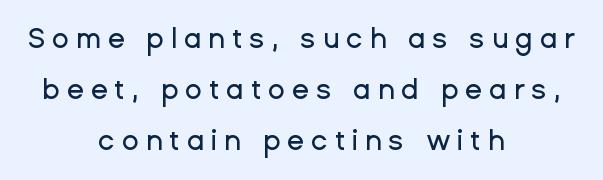
The image shows 28 px sans-serif type, upright; set centered, line spacing 1.82x, unusually wide letter spacing (+0.24 em), not underlined; low stroke contrast and a medium x-height.
